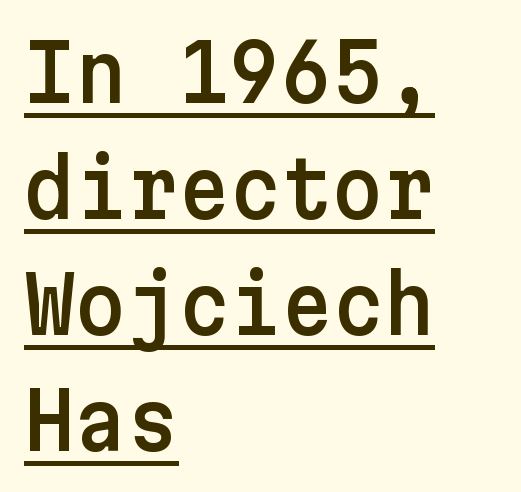
Q: Is the text italic (slanted)? A: No, it is upright.
Q: Is the typeface a serif or a sans-serif typeface? A: Sans-serif.
Q: Is the text underlined? A: Yes.
Q: How is the paragraph aligned? A: Left-aligned.
Q: Is the spacing between letters normal or unusually wide? A: Normal.
Q: Is the spacing between lines tight, normal or loose? A: Normal.
Q: Width (condensed, normal, or wide)? A: Normal.
Q: Stroke contrast? A: Low.
Q: x-height? A: Medium.
